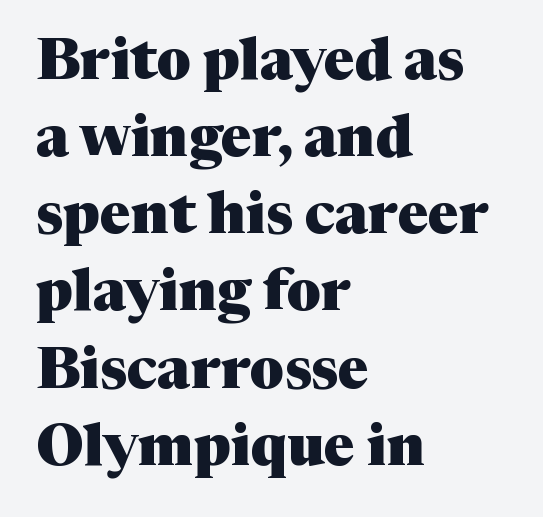
{"serif": "yes", "italic": "no", "bold": "yes", "weight": "heavy", "width": "normal", "stroke_contrast": "medium", "x_height": "medium", "monospaced": "no", "underline": "no", "align": "left", "line_spacing": "normal", "line_spacing_ratio": 1.33, "letter_spacing": "normal", "letter_spacing_em": 0.0, "glyph_px": 58}
